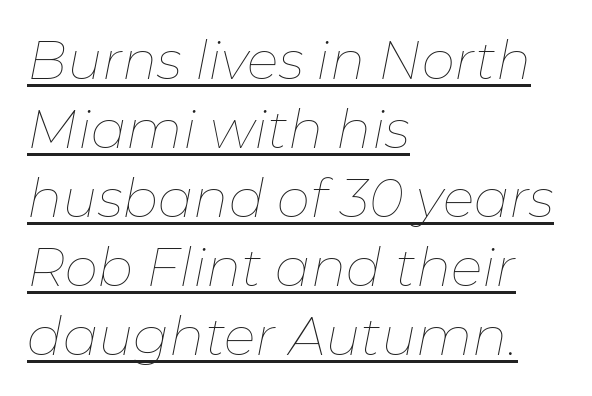
Q: Is the text bold? A: No.
Q: Is the text italic (slanted)? A: Yes, it leans right by about 11 degrees.
Q: Is the text underlined? A: Yes.
Q: How is the paragraph aligned? A: Left-aligned.
Q: Is the spacing between letters normal or unusually wide? A: Normal.
Q: Is the spacing between lines tight, normal or loose? A: Normal.
Q: Width (condensed, normal, or wide)? A: Normal.
Q: Stroke contrast? A: Low.
Q: x-height? A: Medium.
Q: Monospaced? A: No.
